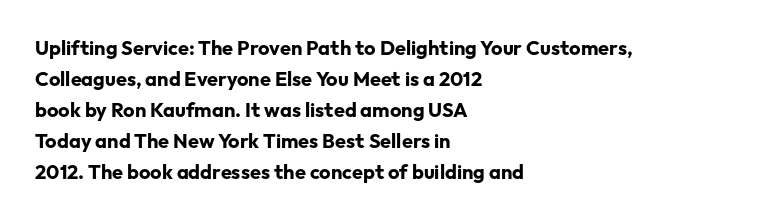
The image shows 20 px bold type, upright; set left-aligned, normal line spacing (1.55x), normal letter spacing, not underlined.
